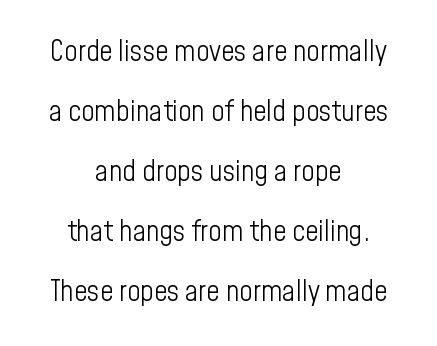
Q: Is the text bold? A: No.
Q: Is the text italic (slanted)? A: No, it is upright.
Q: Is the typeface a serif or a sans-serif typeface? A: Sans-serif.
Q: Is the text underlined? A: No.
Q: How is the paragraph aligned? A: Centered.
Q: Is the spacing between letters normal or unusually wide? A: Normal.
Q: Is the spacing between lines tight, normal or loose? A: Loose.
Q: Width (condensed, normal, or wide)? A: Condensed.
Q: Stroke contrast? A: Low.
Q: x-height? A: Medium.
Q: Monospaced? A: No.
